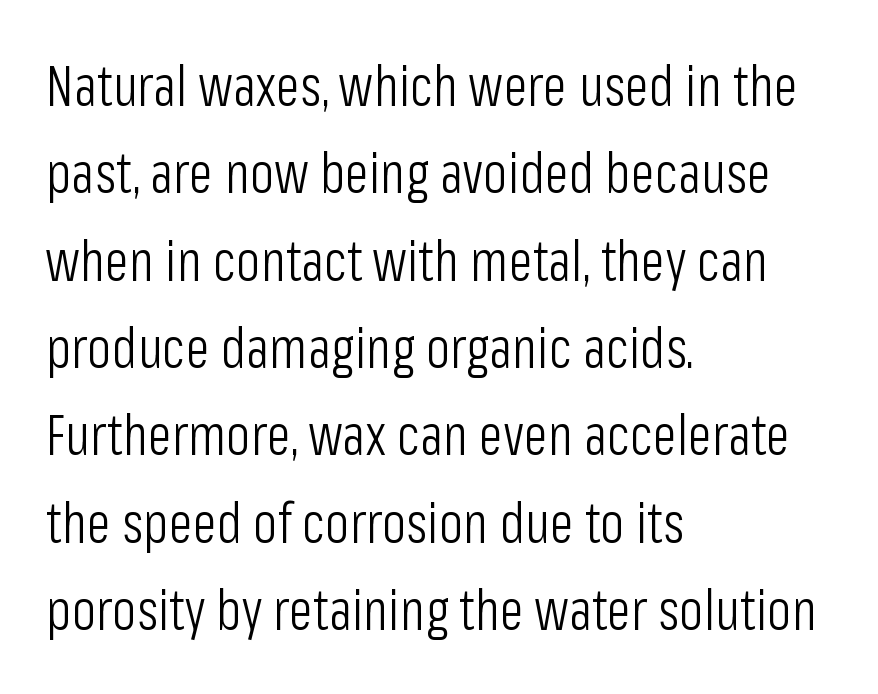
Q: Is the text bold? A: No.
Q: Is the text italic (slanted)? A: No, it is upright.
Q: Is the typeface a serif or a sans-serif typeface? A: Sans-serif.
Q: Is the text underlined? A: No.
Q: How is the paragraph aligned? A: Left-aligned.
Q: Is the spacing between letters normal or unusually wide? A: Normal.
Q: Is the spacing between lines tight, normal or loose? A: Normal.
Q: Width (condensed, normal, or wide)? A: Condensed.
Q: Stroke contrast? A: Low.
Q: x-height? A: Medium.
Q: Monospaced? A: No.
